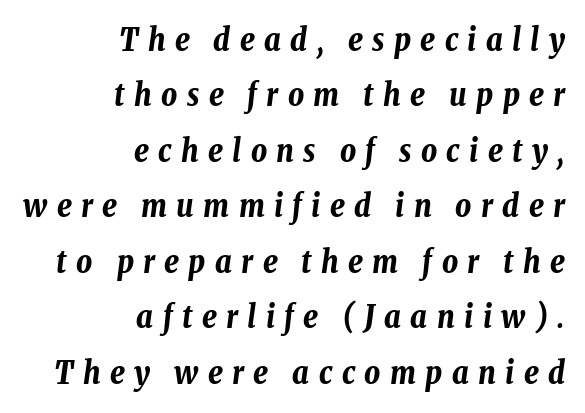
The image shows 31 px bold, condensed type, italic (leaning right); set right-aligned, line spacing 1.79x, unusually wide letter spacing (+0.3 em), not underlined; low stroke contrast and a medium x-height.
